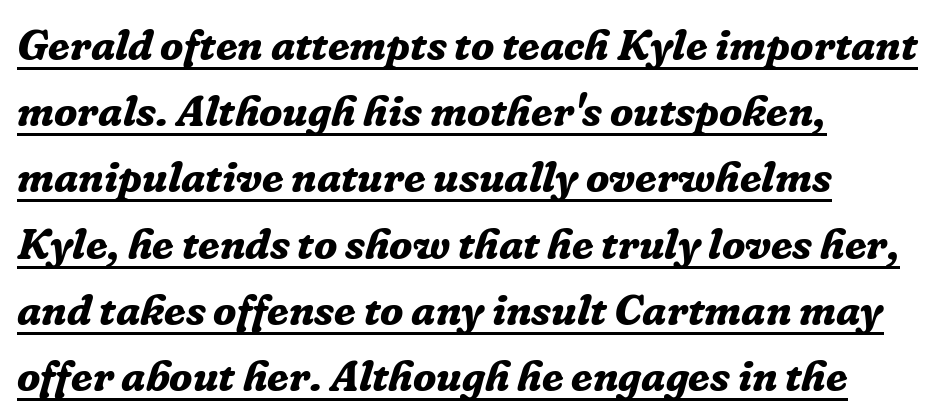
The image shows 43 px bold serif type, italic (leaning right); set left-aligned, normal line spacing (1.54x), normal letter spacing, underlined; low stroke contrast and a medium x-height.
